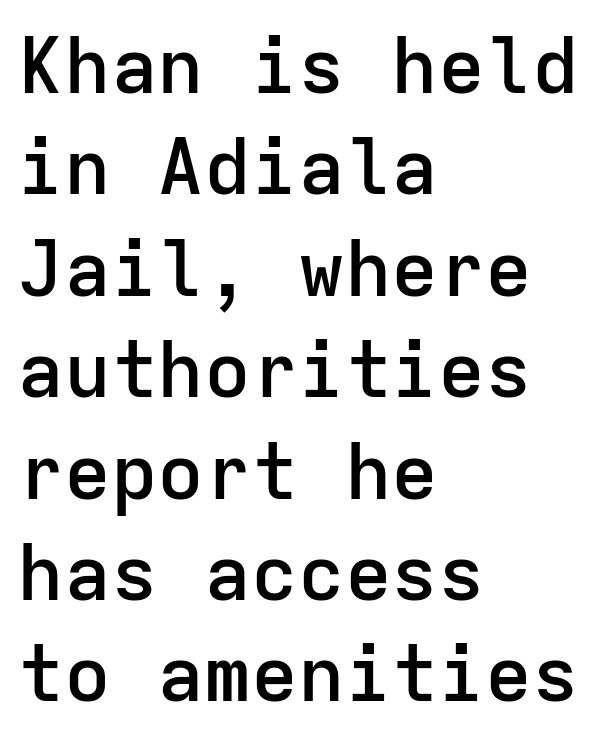
The image shows 78 px semibold sans-serif type, upright, monospaced; set left-aligned, normal line spacing (1.3x), normal letter spacing, not underlined; low stroke contrast and a medium x-height.
